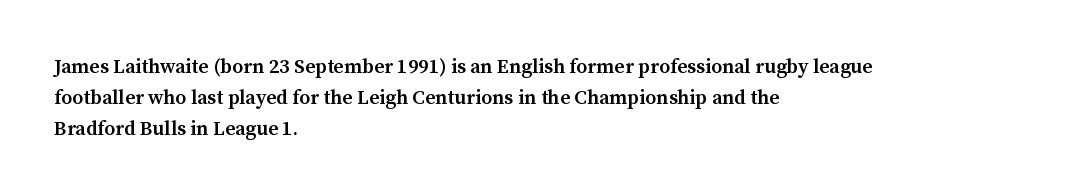
Strokes here are thickened, but only to semibold level. Successive baselines arrive at the customary interval. The axis of the letterforms is exactly vertical. Anything drawn beneath the words? Only blank space. Which margin do the lines hug? The left one — the right edge is uneven. This rendering leaves character spacing at its baseline value.
